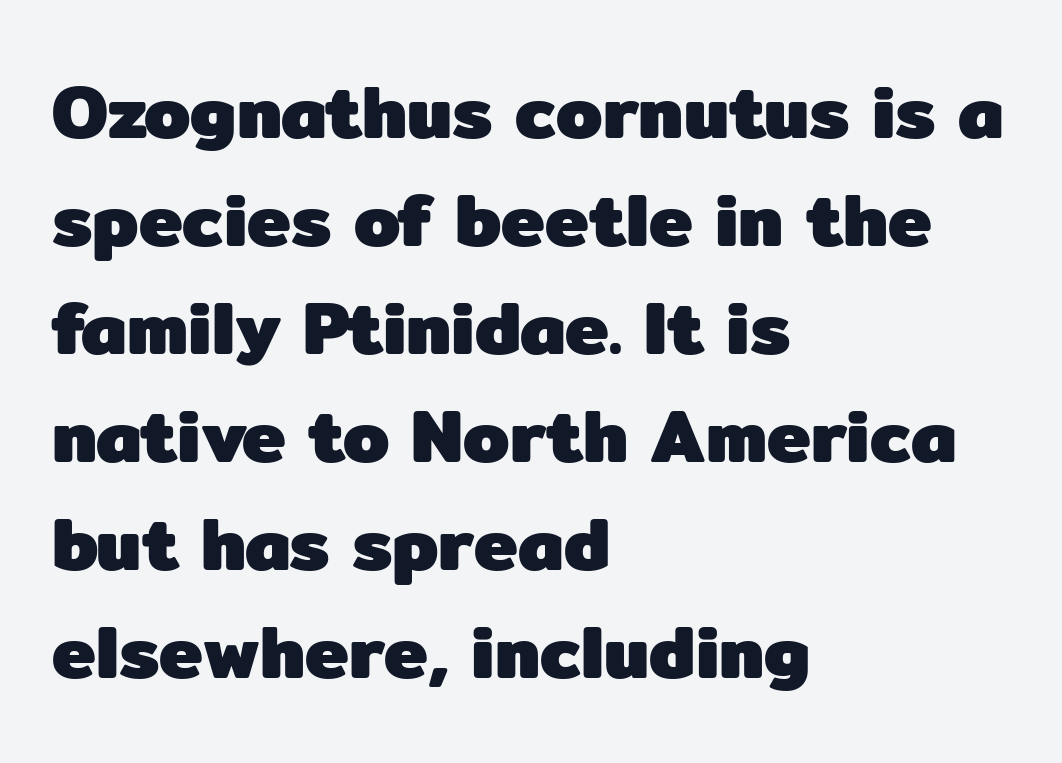
The image shows 74 px heavy sans-serif type, upright; set left-aligned, normal line spacing (1.46x), normal letter spacing, not underlined; low stroke contrast and a medium x-height.
